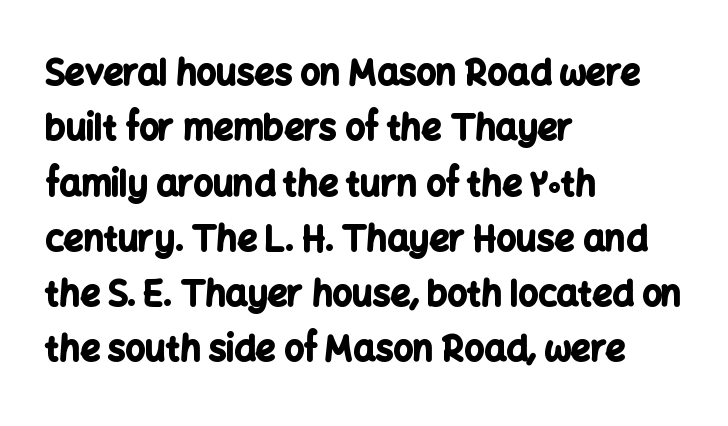
{"serif": "no", "italic": "no", "bold": "yes", "weight": "bold", "width": "normal", "stroke_contrast": "low", "x_height": "medium", "monospaced": "no", "underline": "no", "align": "left", "line_spacing": "normal", "line_spacing_ratio": 1.58, "letter_spacing": "normal", "letter_spacing_em": 0.0, "glyph_px": 35}
